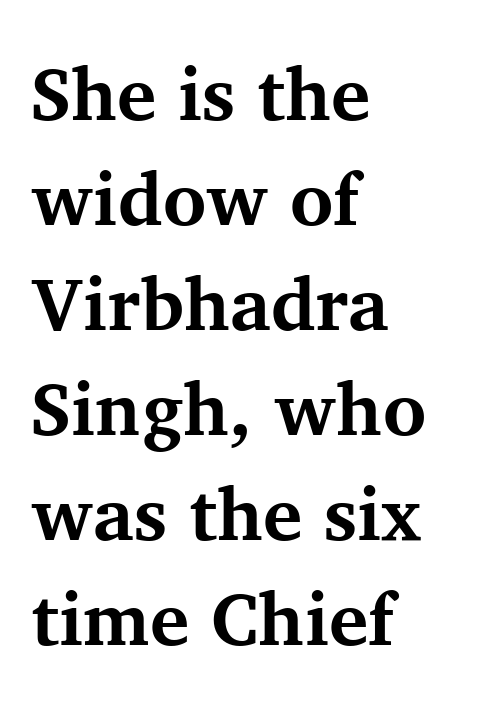
Yep, those are serifs on the letters. This sample has the flowing, uneven cadence of proportional lettering. Interline gaps are of average width in this sample. All the whitespace from short lines collects on the right.
